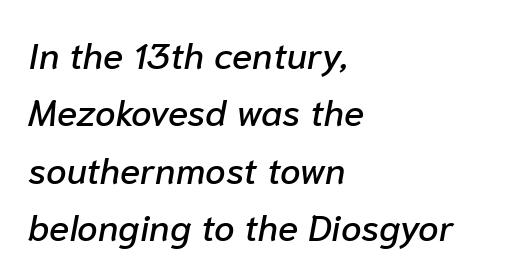
Q: Is the text italic (slanted)? A: Yes, it leans right by about 10 degrees.
Q: Is the text underlined? A: No.
Q: How is the paragraph aligned? A: Left-aligned.
Q: Is the spacing between letters normal or unusually wide? A: Normal.
Q: Is the spacing between lines tight, normal or loose? A: Normal.
Q: Width (condensed, normal, or wide)? A: Normal.
Q: Stroke contrast? A: Low.
Q: x-height? A: Medium.
Q: Monospaced? A: No.
